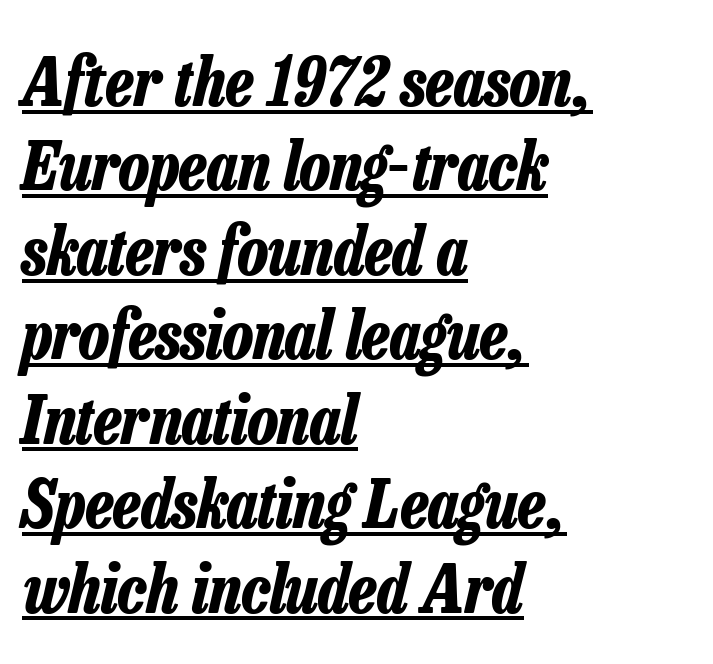
Q: Is the text bold? A: Yes.
Q: Is the text italic (slanted)? A: Yes, it leans right by about 13 degrees.
Q: Is the text underlined? A: Yes.
Q: How is the paragraph aligned? A: Left-aligned.
Q: Is the spacing between letters normal or unusually wide? A: Normal.
Q: Is the spacing between lines tight, normal or loose? A: Normal.
Q: Width (condensed, normal, or wide)? A: Condensed.
Q: Stroke contrast? A: Low.
Q: x-height? A: Medium.
Q: Monospaced? A: No.
